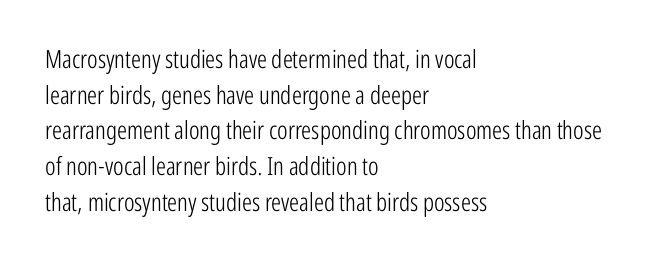
No word sits above an underline. These lines stack with their left ends in a neat column. The line-height multiplier appears to be the usual default. Ordinary non-slanted type is in use. Students, note that the glyphs here touch the page at normal intervals.
